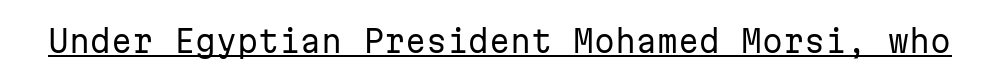
{"serif": "no", "italic": "no", "bold": "no", "weight": "regular", "width": "normal", "stroke_contrast": "low", "x_height": "medium", "monospaced": "yes", "underline": "yes", "letter_spacing": "normal", "letter_spacing_em": 0.0, "glyph_px": 30}
